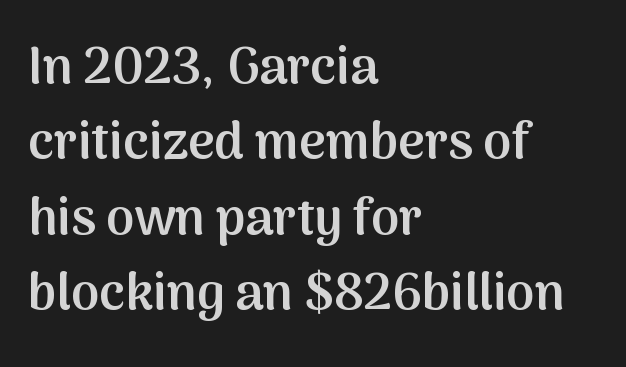
The image shows 51 px semibold sans-serif type, upright; set left-aligned, normal line spacing (1.48x), normal letter spacing, not underlined; medium stroke contrast and a medium x-height.
